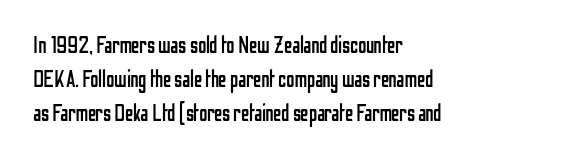
{"italic": "no", "bold": "no", "underline": "no", "align": "left", "line_spacing": "normal", "line_spacing_ratio": 1.48, "letter_spacing": "normal", "letter_spacing_em": 0.0, "glyph_px": 23}
